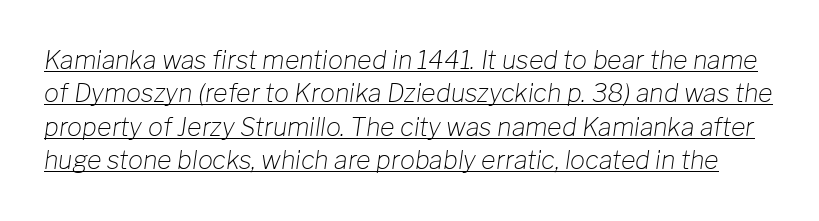
{"italic": "yes", "lean": "right", "slant_degrees": 8, "bold": "no", "underline": "yes", "line_spacing": "normal", "line_spacing_ratio": 1.34, "letter_spacing": "normal", "letter_spacing_em": 0.0, "glyph_px": 25}
